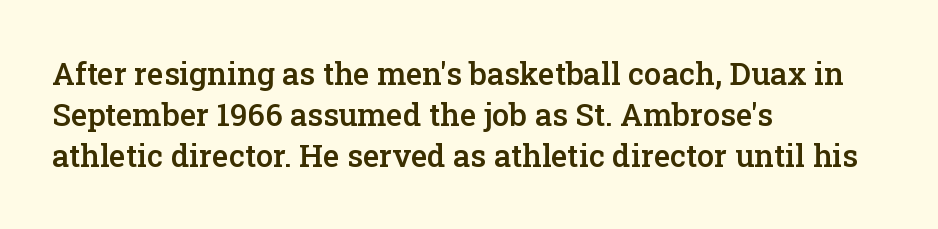
{"serif": "yes", "italic": "no", "bold": "semi", "weight": "semibold", "width": "normal", "stroke_contrast": "low", "x_height": "medium", "monospaced": "no", "underline": "no", "align": "left", "line_spacing": "normal", "line_spacing_ratio": 1.33, "letter_spacing": "normal", "letter_spacing_em": 0.0, "glyph_px": 31}
